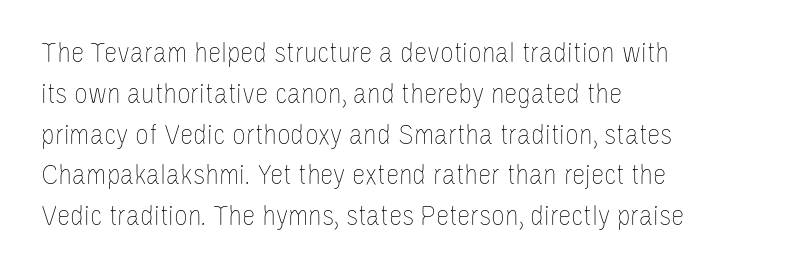
Q: Is the text bold? A: No.
Q: Is the text italic (slanted)? A: No, it is upright.
Q: Is the text underlined? A: No.
Q: How is the paragraph aligned? A: Left-aligned.
Q: Is the spacing between letters normal or unusually wide? A: Normal.
Q: Is the spacing between lines tight, normal or loose? A: Normal.
Q: Width (condensed, normal, or wide)? A: Condensed.
Q: Stroke contrast? A: Low.
Q: x-height? A: Large.
Q: Monospaced? A: No.
